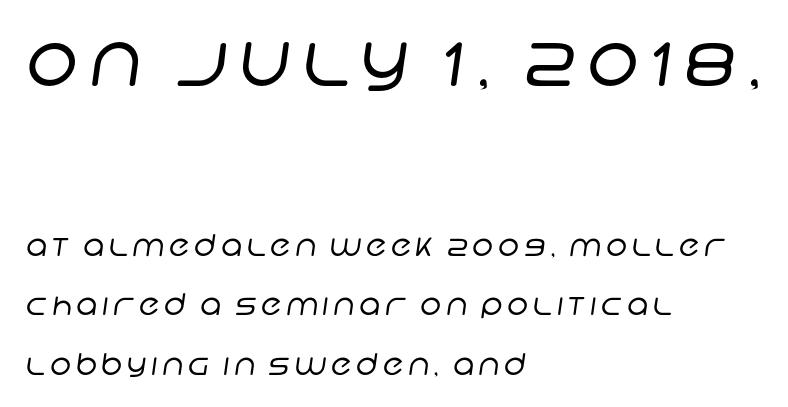
Casual observation: everything's shoved over to the left. No heavy texture on the line: the type isn't bold. Is there much room between lines? Yes — plenty of vertical air separates them. Quick note: underline off. The font family rendered here belongs to the sans-serif group.
